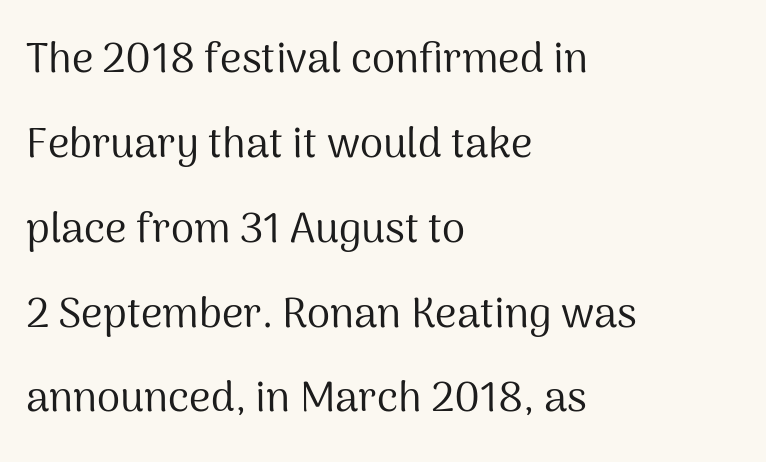
No heavy texture on the line: the type isn't bold. Looks like regular typesetting: each glyph gets only the width it needs. Tracking here is standard; glyphs follow each other at the usual distance. To sum up the face: it is a sans, with no serifs. Which margin do the lines hug? The left one — the right edge is uneven. Designer's note — italics off, roman on.
